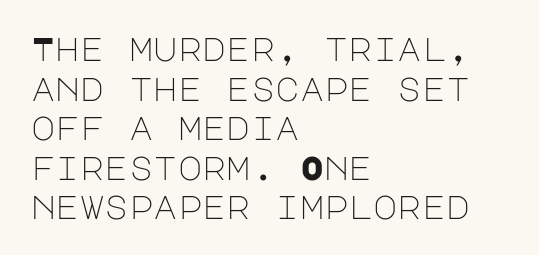
Q: Is the text bold? A: No.
Q: Is the text italic (slanted)? A: No, it is upright.
Q: Is the typeface a serif or a sans-serif typeface? A: Sans-serif.
Q: Is the text underlined? A: No.
Q: How is the paragraph aligned? A: Left-aligned.
Q: Is the spacing between letters normal or unusually wide? A: Normal.
Q: Width (condensed, normal, or wide)? A: Normal.
Q: Stroke contrast? A: Low.
Q: x-height? A: Large.
